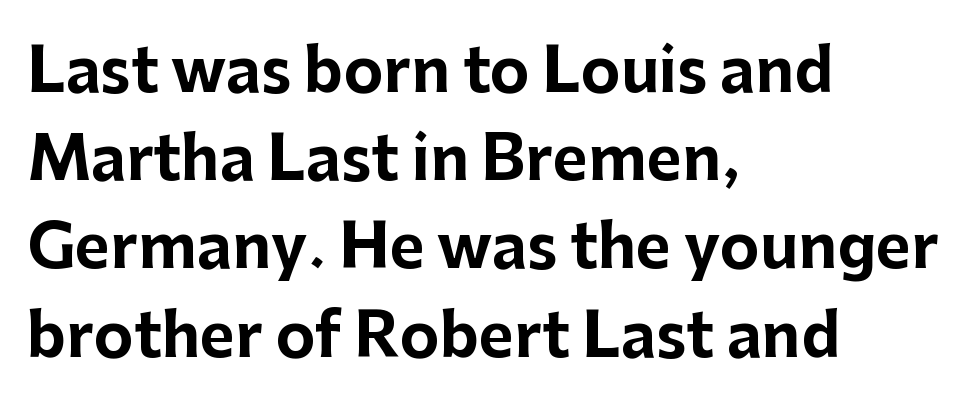
{"serif": "no", "italic": "no", "bold": "yes", "weight": "bold", "width": "normal", "stroke_contrast": "low", "x_height": "medium", "monospaced": "no", "underline": "no", "align": "left", "line_spacing": "normal", "line_spacing_ratio": 1.47, "letter_spacing": "normal", "letter_spacing_em": 0.0, "glyph_px": 60}
